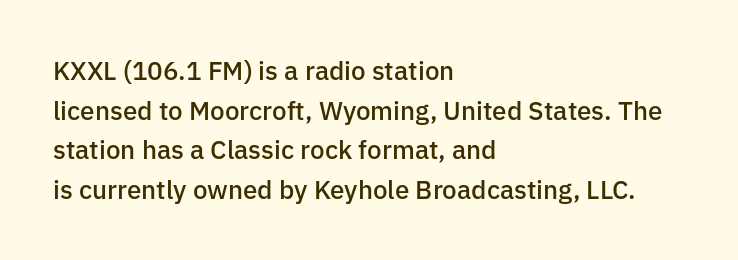
If you measured baseline to baseline, you'd find a middling distance. The typesetting leans somewhat heavy: a semibold. Which margin do the lines hug? The left one — the right edge is uneven. The font's upright variant was chosen for this text.
